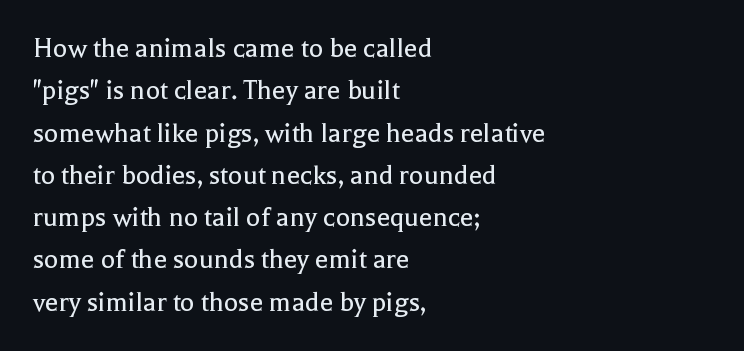
Q: Is the text bold? A: No.
Q: Is the text italic (slanted)? A: No, it is upright.
Q: Is the typeface a serif or a sans-serif typeface? A: Serif.
Q: Is the text underlined? A: No.
Q: How is the paragraph aligned? A: Left-aligned.
Q: Is the spacing between letters normal or unusually wide? A: Normal.
Q: Is the spacing between lines tight, normal or loose? A: Normal.
Q: Width (condensed, normal, or wide)? A: Normal.
Q: x-height? A: Medium.
Q: Monospaced? A: No.
